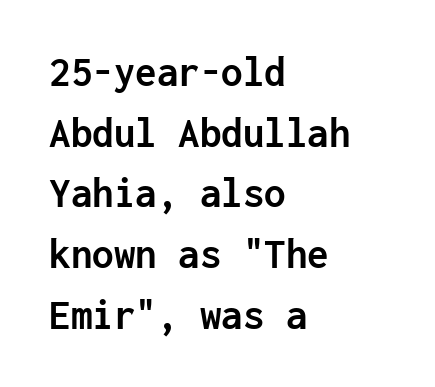
Q: Is the text bold? A: Yes.
Q: Is the text italic (slanted)? A: No, it is upright.
Q: Is the typeface a serif or a sans-serif typeface? A: Sans-serif.
Q: Is the text underlined? A: No.
Q: How is the paragraph aligned? A: Left-aligned.
Q: Is the spacing between letters normal or unusually wide? A: Normal.
Q: Is the spacing between lines tight, normal or loose? A: Normal.
Q: Width (condensed, normal, or wide)? A: Normal.
Q: Stroke contrast? A: Low.
Q: x-height? A: Medium.
Q: Monospaced? A: Yes.
